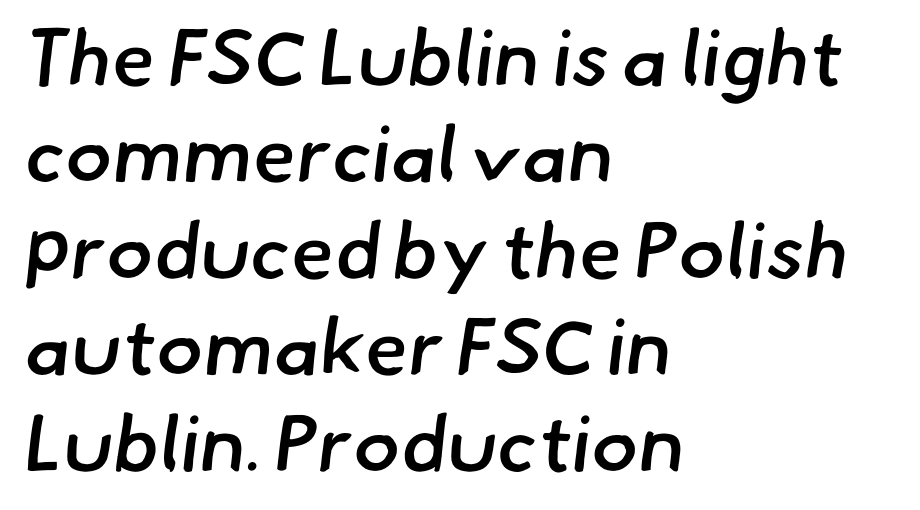
{"serif": "no", "bold": "semi", "weight": "semibold", "width": "normal", "stroke_contrast": "low", "x_height": "small", "monospaced": "no", "underline": "no", "align": "left", "line_spacing_ratio": 1.22, "letter_spacing": "normal", "letter_spacing_em": 0.0, "glyph_px": 79}
